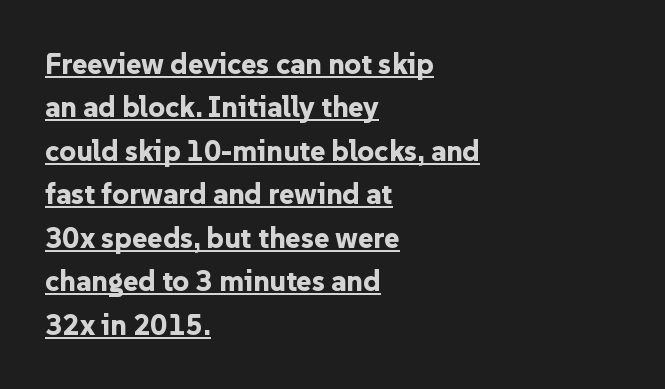
A baseline rule has been typeset under these characters. Typographically, this falls in the sans-serif category. Default kerning and tracking; the words read as compact shapes. Horizontal bands of white between lines are of average thickness. Thick stems and heavy bowls — unmistakably bold.
